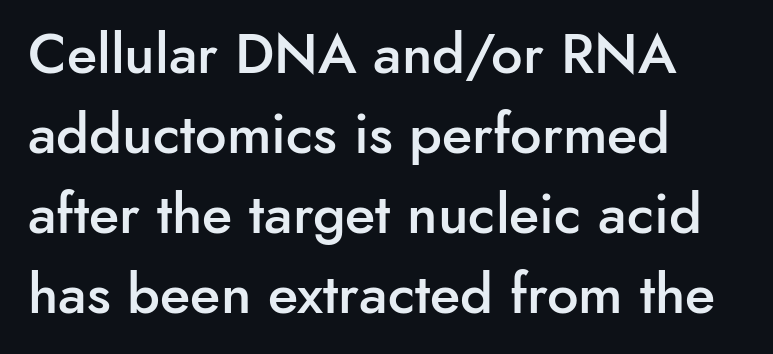
Descenders are the only things crossing below the line. A typesetter would call this proportional, since set widths differ per character. The paragraph shown leans on its left margin. What stands out about the letter spacing? Nothing — it is the standard amount. The lines sit at an ordinary, default distance from one another. Posture: vertical.
